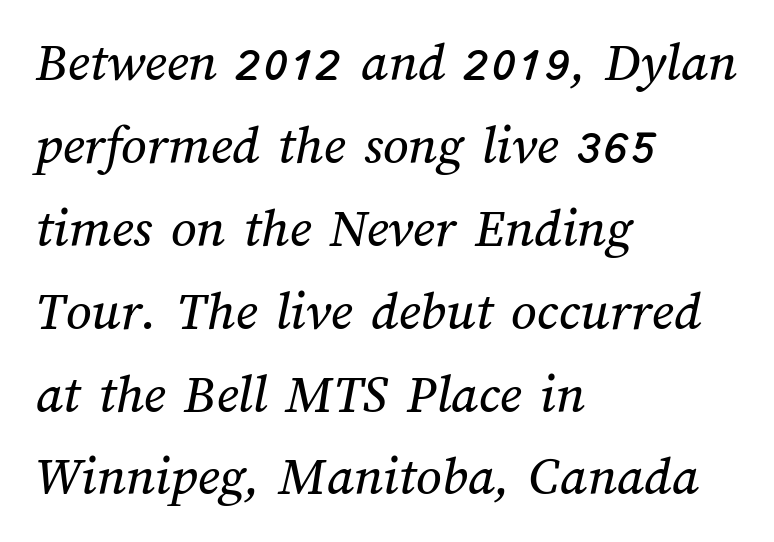
The image shows 56 px text type; set left-aligned, normal line spacing (1.48x), normal letter spacing, not underlined; medium stroke contrast and a medium x-height.
